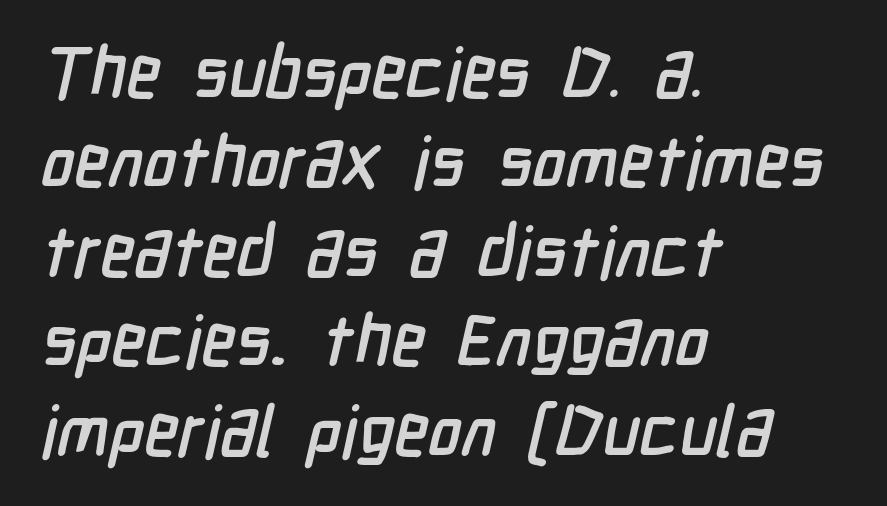
Q: Is the typeface a serif or a sans-serif typeface? A: Sans-serif.
Q: Is the text underlined? A: No.
Q: How is the paragraph aligned? A: Left-aligned.
Q: Is the spacing between letters normal or unusually wide? A: Normal.
Q: Is the spacing between lines tight, normal or loose? A: Normal.
Q: Width (condensed, normal, or wide)? A: Condensed.
Q: Stroke contrast? A: Low.
Q: x-height? A: Medium.
Q: Monospaced? A: No.
